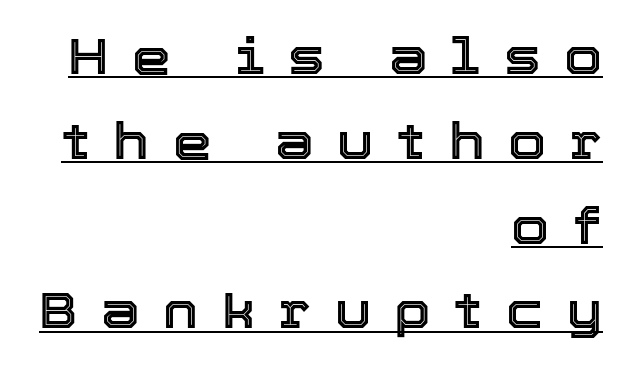
Q: Is the text italic (slanted)? A: No, it is upright.
Q: Is the text underlined? A: Yes.
Q: How is the paragraph aligned? A: Right-aligned.
Q: Is the spacing between letters normal or unusually wide? A: Unusually wide.
Q: Width (condensed, normal, or wide)? A: Normal.
Q: x-height? A: Medium.
Q: Monospaced? A: No.
